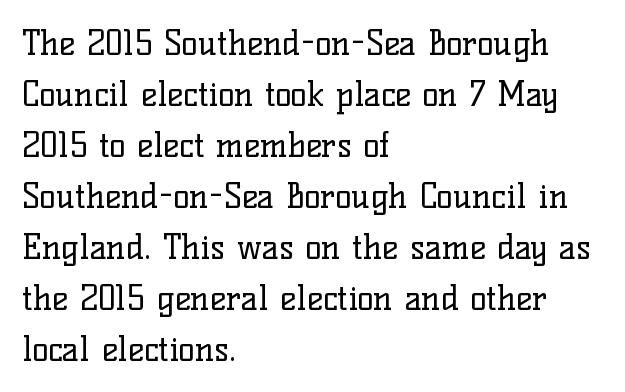
Q: Is the text bold? A: No.
Q: Is the text italic (slanted)? A: No, it is upright.
Q: Is the typeface a serif or a sans-serif typeface? A: Serif.
Q: Is the text underlined? A: No.
Q: How is the paragraph aligned? A: Left-aligned.
Q: Is the spacing between letters normal or unusually wide? A: Normal.
Q: Is the spacing between lines tight, normal or loose? A: Normal.
Q: Width (condensed, normal, or wide)? A: Normal.
Q: Stroke contrast? A: Low.
Q: x-height? A: Medium.
Q: Monospaced? A: No.
